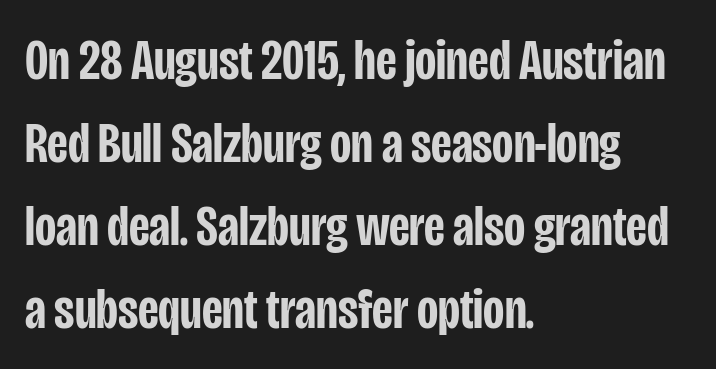
{"serif": "no", "italic": "no", "bold": "semi", "weight": "semibold", "width": "condensed", "stroke_contrast": "low", "x_height": "large", "monospaced": "no", "underline": "no", "align": "left", "line_spacing": "normal", "line_spacing_ratio": 1.43, "letter_spacing": "normal", "letter_spacing_em": 0.0, "glyph_px": 58}
